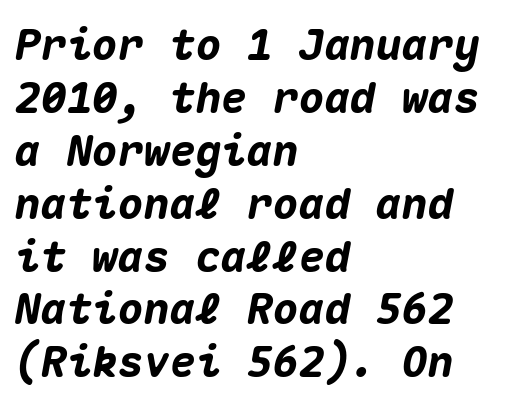
Pretty heavy lettering here — definitely bold. Characters are canted at an angle relative to the baseline's perpendicular. The compositor pushed each line to the left boundary. A clean baseline with only descenders dipping below it.
